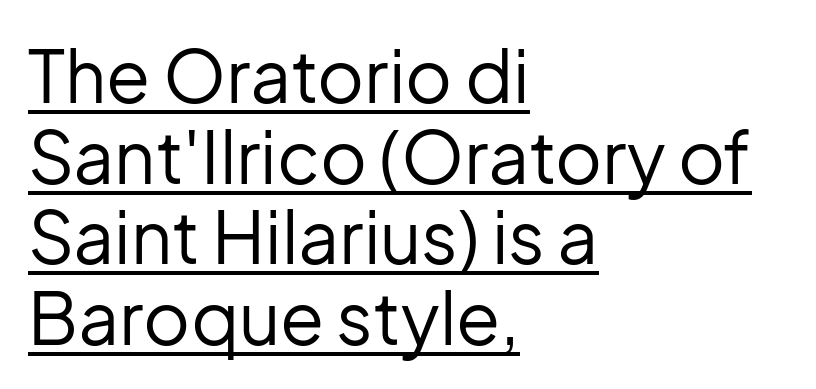
Underline: present. Is this a sans? Yes — the strokes have no serifs. These lines huddle together more closely than default settings would place them. You can tell it's not italic because the verticals are truly vertical. Default kerning and tracking; the words read as compact shapes. Horizontally, the lines are justified to the leading edge only.
